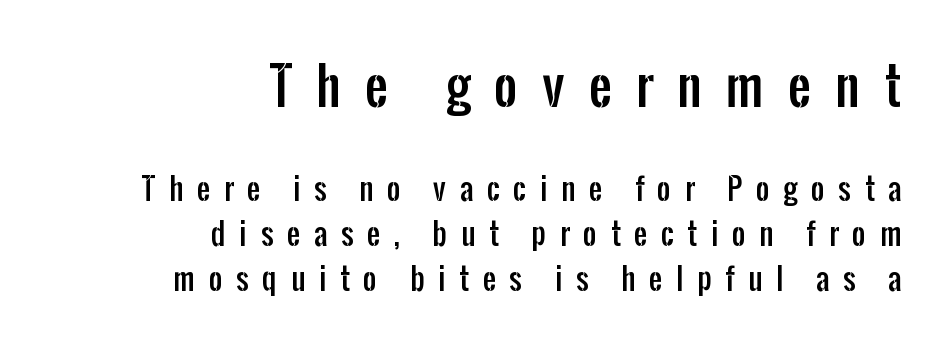
The line texture is sparse and dotted thanks to wide tracking. Classification — sans serif. A typesetter would call this proportional, since set widths differ per character. The axis of the letterforms is exactly vertical. The typesetter chose a ragged-left arrangement here. The letters in the upper block stand taller than those in the block below.
